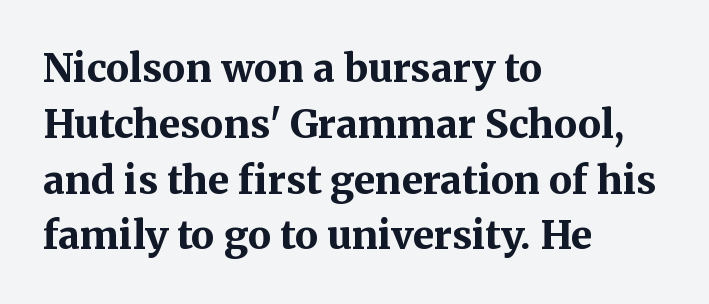
{"serif": "yes", "italic": "no", "bold": "yes", "weight": "bold", "width": "normal", "stroke_contrast": "medium", "x_height": "medium", "monospaced": "no", "underline": "no", "align": "left", "line_spacing": "normal", "line_spacing_ratio": 1.43, "letter_spacing": "normal", "letter_spacing_em": 0.0, "glyph_px": 39}
